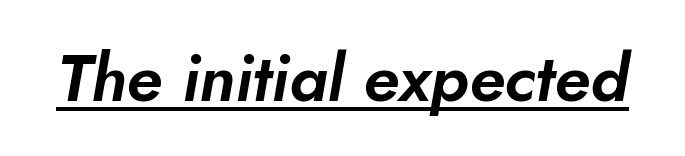
{"italic": "yes", "lean": "right", "slant_degrees": 5, "width": "normal", "stroke_contrast": "low", "x_height": "small", "monospaced": "no", "underline": "yes", "letter_spacing": "normal", "letter_spacing_em": 0.0, "glyph_px": 66}
